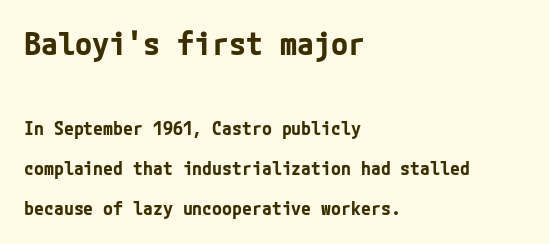
The image shows 31 px bold sans-serif type, upright; set left-aligned, loose line spacing (2.21x), normal letter spacing, not underlined; the first (top) block is 1.72x larger; low stroke contrast and a medium x-height.
